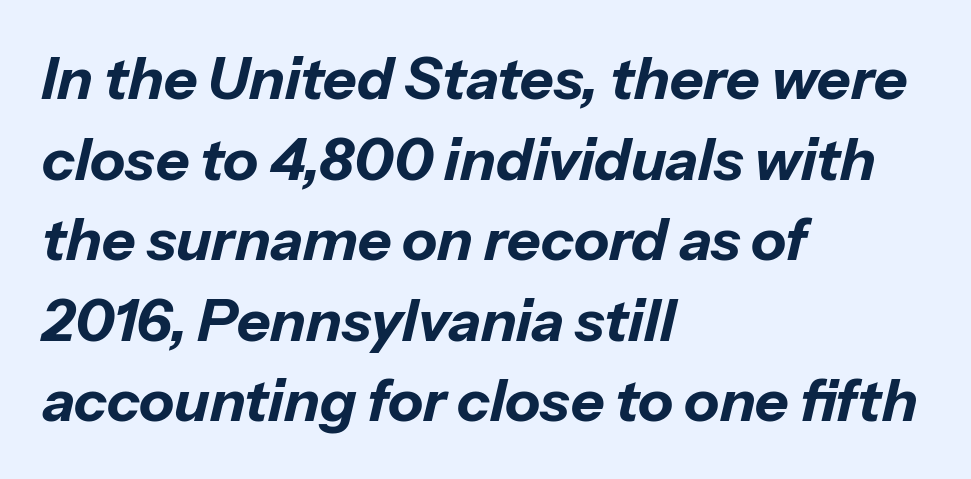
{"italic": "yes", "lean": "right", "slant_degrees": 13, "bold": "yes", "weight": "bold", "width": "normal", "stroke_contrast": "low", "x_height": "medium", "monospaced": "no", "underline": "no", "align": "left", "line_spacing": "normal", "line_spacing_ratio": 1.39, "letter_spacing": "normal", "letter_spacing_em": 0.0, "glyph_px": 58}
